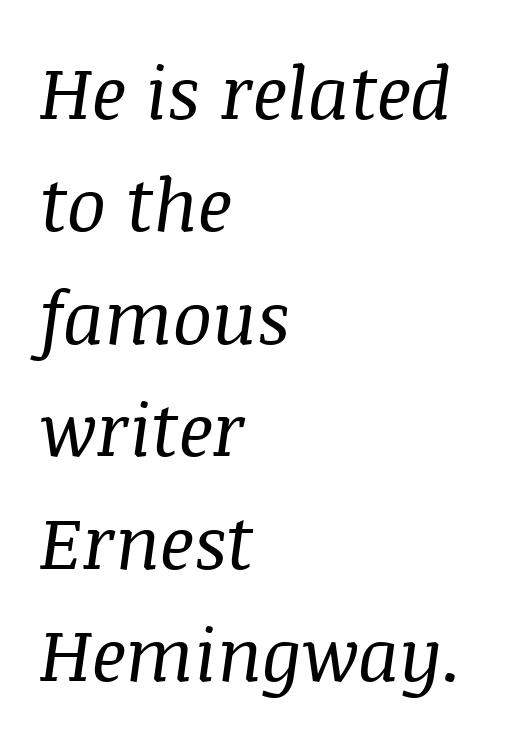
The image shows 73 px regular-weight serif type, italic (leaning right); set left-aligned, normal line spacing (1.54x), normal letter spacing, not underlined; medium stroke contrast and a large x-height.
